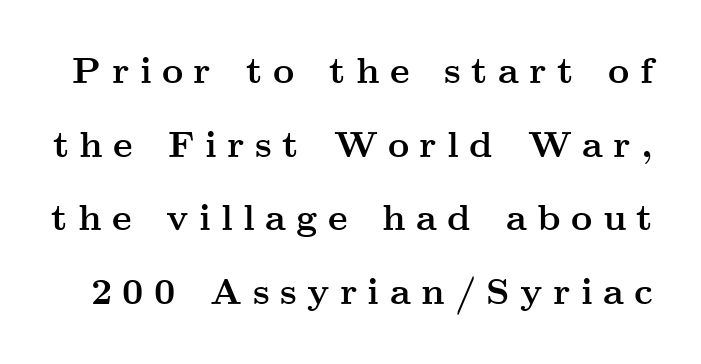
The image shows 37 px semibold, wide serif type, upright; set loose line spacing (1.99x), unusually wide letter spacing (+0.28 em), not underlined; medium stroke contrast and a small x-height.
